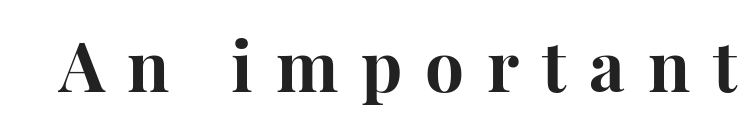
The area under the type is left untouched. Character widths vary here, with narrow letters taking less room than wide ones. Posture: vertical. Caption: expanded tracking, letters set apart. Little horizontal feet cap the strokes, marking this as serif type.
